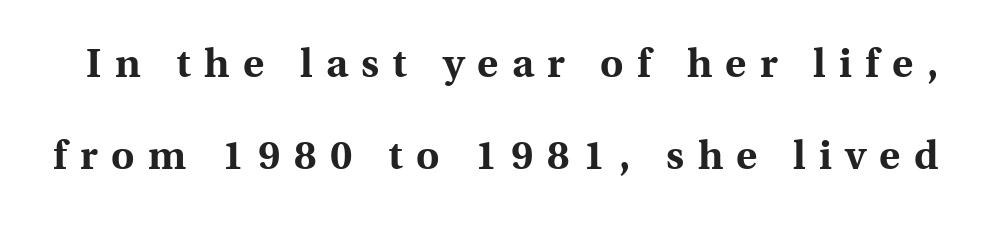
The image shows 40 px bold serif type, upright; set loose line spacing (2.29x), unusually wide letter spacing (+0.34 em), not underlined; a medium x-height.
